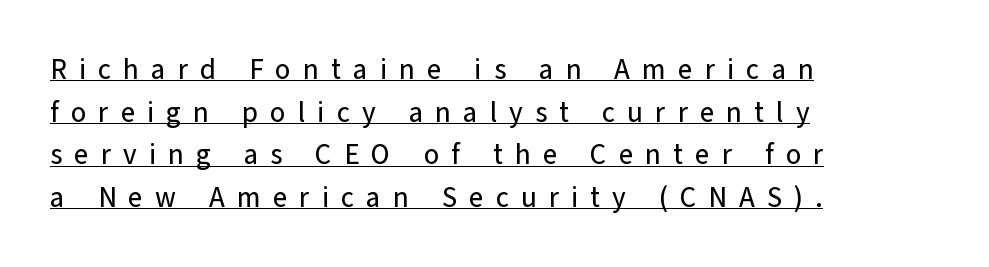
Q: Is the text italic (slanted)? A: No, it is upright.
Q: Is the typeface a serif or a sans-serif typeface? A: Sans-serif.
Q: Is the text underlined? A: Yes.
Q: How is the paragraph aligned? A: Left-aligned.
Q: Is the spacing between letters normal or unusually wide? A: Unusually wide.
Q: Is the spacing between lines tight, normal or loose? A: Normal.
Q: Width (condensed, normal, or wide)? A: Normal.
Q: Stroke contrast? A: Low.
Q: x-height? A: Medium.
Q: Monospaced? A: No.
